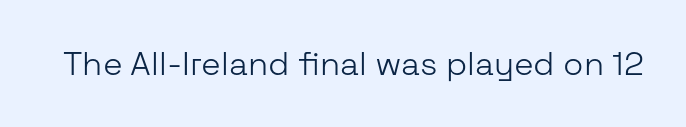
The image shows 33 px light sans-serif type, upright; set normal letter spacing, not underlined; low stroke contrast and a medium x-height.
